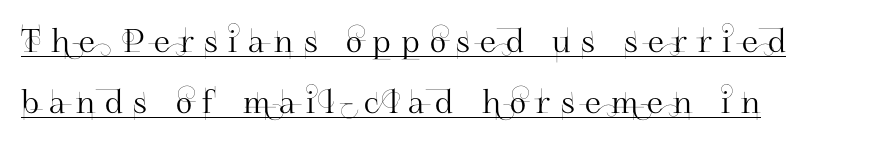
The characters display no serif detailing; their extremities are plain. Baseline-to-baseline distance is far greater than the letter height. Is there any slant? The stems are plumb. Is this a fixed-width face? No — the glyphs have proportional, varying widths. The string is rendered with underlining switched on. Spacing between characters has been opened up far beyond the box default.
